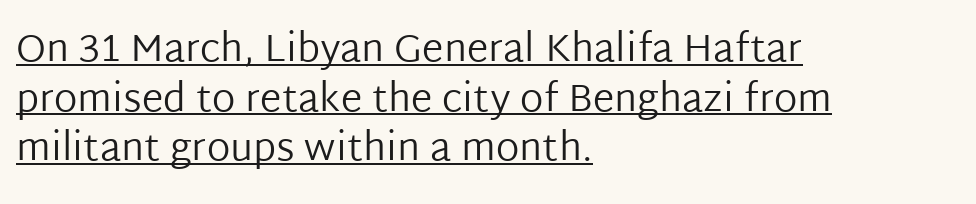
{"serif": "no", "italic": "no", "bold": "no", "weight": "regular", "width": "normal", "stroke_contrast": "low", "x_height": "medium", "monospaced": "no", "underline": "yes", "align": "left", "line_spacing": "normal", "line_spacing_ratio": 1.27, "letter_spacing": "normal", "letter_spacing_em": 0.0, "glyph_px": 39}
